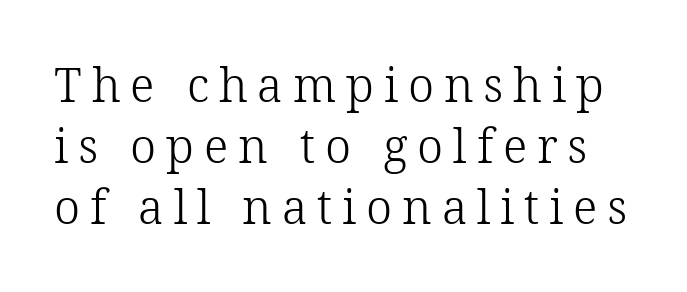
Q: Is the text bold? A: No.
Q: Is the text italic (slanted)? A: No, it is upright.
Q: Is the typeface a serif or a sans-serif typeface? A: Serif.
Q: Is the text underlined? A: No.
Q: Is the spacing between letters normal or unusually wide? A: Unusually wide.
Q: Is the spacing between lines tight, normal or loose? A: Normal.
Q: Width (condensed, normal, or wide)? A: Normal.
Q: Stroke contrast? A: Low.
Q: x-height? A: Medium.
Q: Monospaced? A: No.
